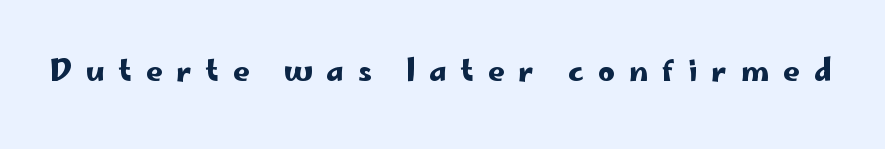
Quick note: underline off. The type is letterspaced generously, with wide tracking. Do the characters align in a grid? No, the font is proportional. The letters carry no serifs — their stems end cleanly without finishing strokes. These lines were composed using upright roman letters.
